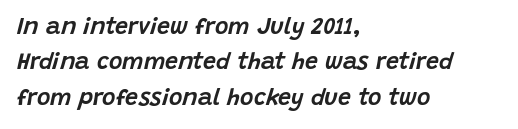
{"italic": "yes", "lean": "right", "slant_degrees": 15, "underline": "no", "align": "left", "line_spacing": "normal", "line_spacing_ratio": 1.54, "letter_spacing": "normal", "letter_spacing_em": 0.0, "glyph_px": 23}
